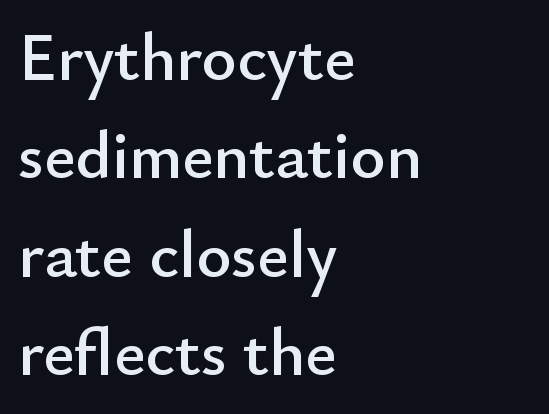
{"serif": "no", "italic": "no", "width": "normal", "stroke_contrast": "low", "x_height": "small", "monospaced": "no", "underline": "no", "align": "left", "line_spacing": "normal", "line_spacing_ratio": 1.47, "letter_spacing": "normal", "letter_spacing_em": 0.0, "glyph_px": 67}
